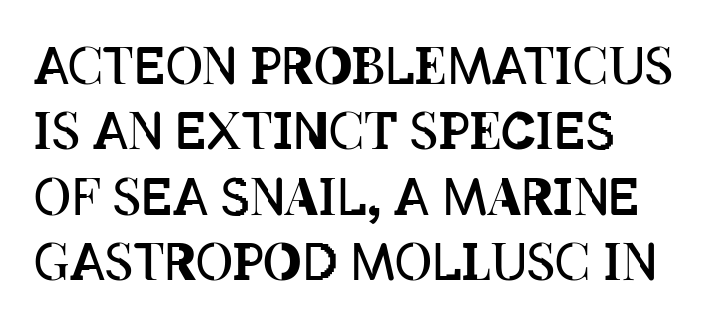
Q: Is the text bold? A: No.
Q: Is the text italic (slanted)? A: No, it is upright.
Q: Is the text underlined? A: No.
Q: Is the spacing between letters normal or unusually wide? A: Normal.
Q: Is the spacing between lines tight, normal or loose? A: Normal.
Q: Width (condensed, normal, or wide)? A: Condensed.
Q: Stroke contrast? A: Low.
Q: x-height? A: Large.
Q: Monospaced? A: No.
